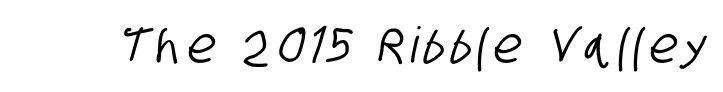
The image shows 49 px condensed sans-serif type; set not underlined; low stroke contrast and a large x-height.
